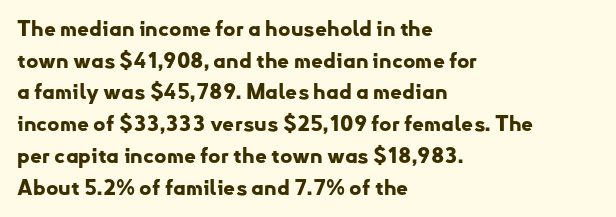
Q: Is the text bold? A: Yes.
Q: Is the text italic (slanted)? A: No, it is upright.
Q: Is the text underlined? A: No.
Q: How is the paragraph aligned? A: Left-aligned.
Q: Is the spacing between letters normal or unusually wide? A: Normal.
Q: Is the spacing between lines tight, normal or loose? A: Normal.
